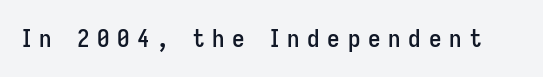
Q: Is the text italic (slanted)? A: No, it is upright.
Q: Is the text underlined? A: No.
Q: Is the spacing between letters normal or unusually wide? A: Unusually wide.
